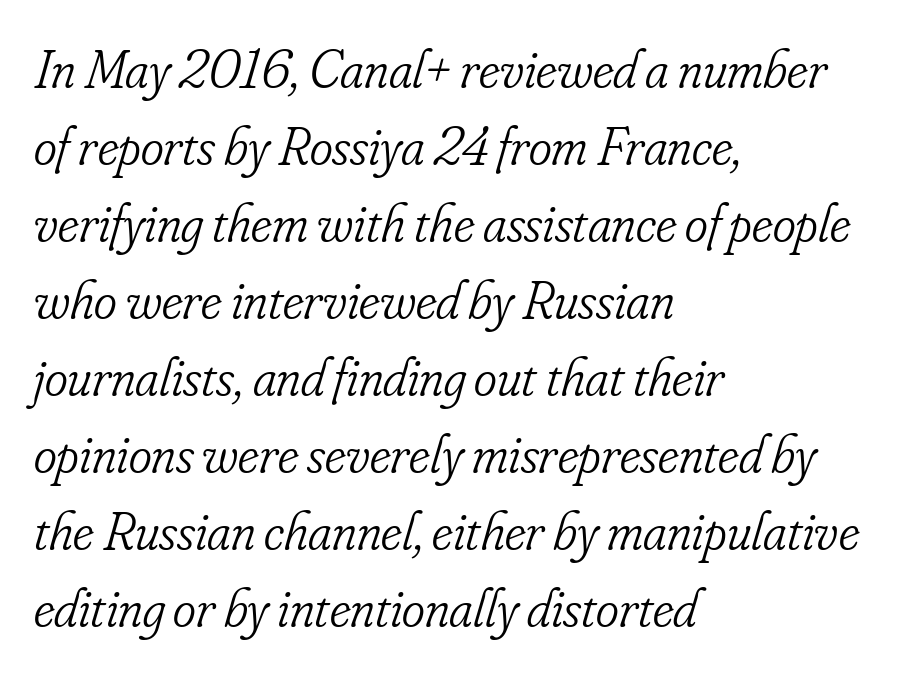
The foot of each line stays bare and open. The rows are spaced the way most documents space them. The whole block is typeset with a tilt. Spacing verdict: proportional, widths tailored to each character. Each letter's strokes conclude with small projecting serifs. The paragraph shown leans on its left margin.
